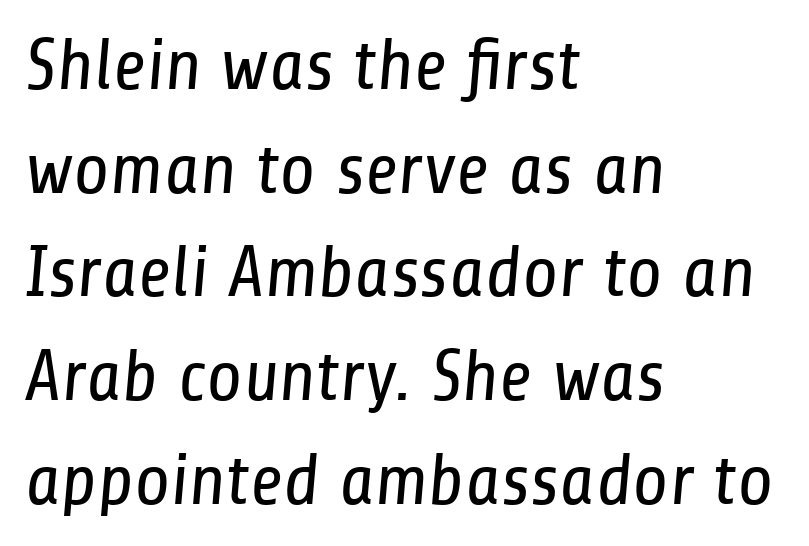
Q: Is the text bold? A: No.
Q: Is the typeface a serif or a sans-serif typeface? A: Sans-serif.
Q: Is the text underlined? A: No.
Q: How is the paragraph aligned? A: Left-aligned.
Q: Is the spacing between letters normal or unusually wide? A: Normal.
Q: Is the spacing between lines tight, normal or loose? A: Normal.
Q: Width (condensed, normal, or wide)? A: Condensed.
Q: Stroke contrast? A: Low.
Q: x-height? A: Medium.
Q: Monospaced? A: No.
